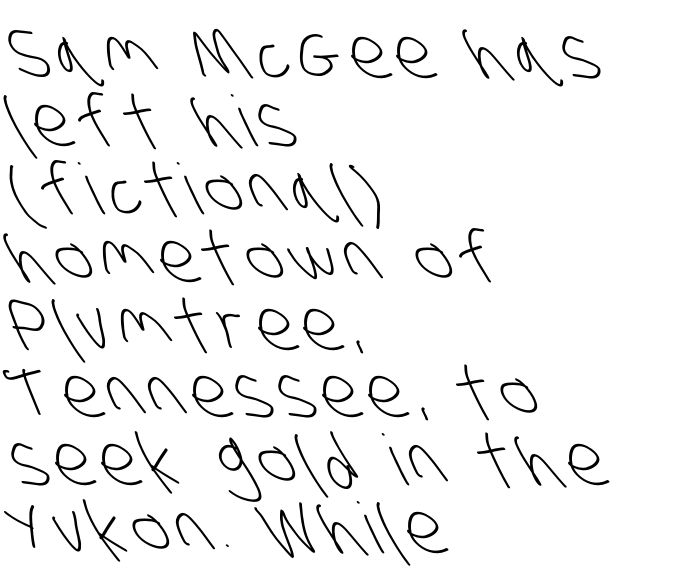
{"serif": "no", "bold": "no", "weight": "light", "width": "condensed", "stroke_contrast": "low", "x_height": "large", "monospaced": "no", "underline": "no", "align": "left", "line_spacing": "tight", "line_spacing_ratio": 0.97, "glyph_px": 70}
